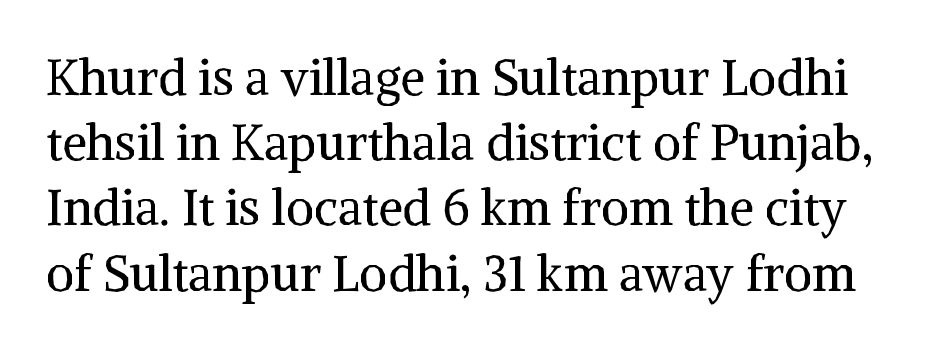
The image shows 49 px regular-weight serif type, upright; set normal line spacing (1.33x), normal letter spacing, not underlined; medium stroke contrast and a medium x-height.
